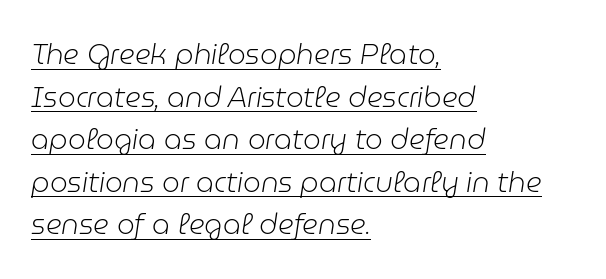
The typesetter has applied underlining to the passage shown. This is not heavy type; no bold has been used. Would a proofreader flag this as italicized? Yes. Short note: letters normally spaced.
